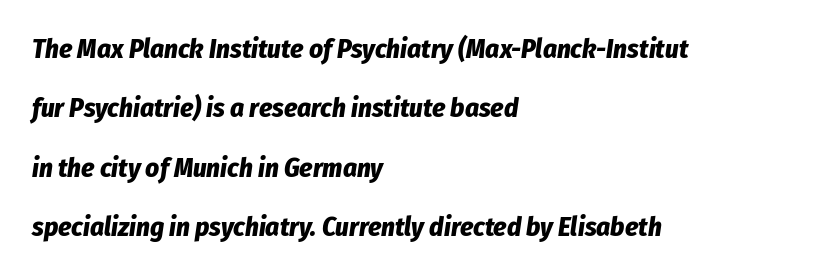
The image shows 27 px bold type, italic (leaning right); set left-aligned, loose line spacing (2.2x), normal letter spacing, not underlined.
